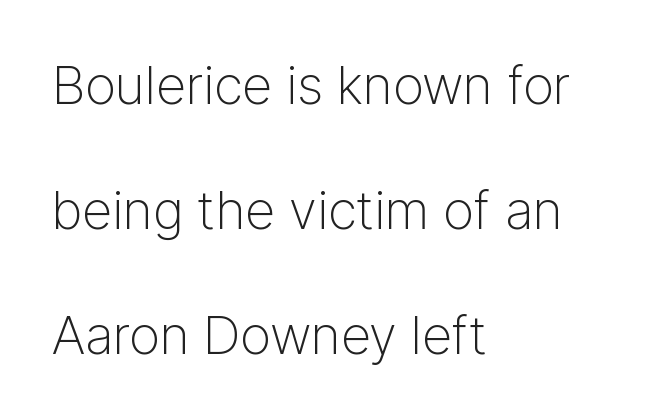
Is this a fixed-width face? No — the glyphs have proportional, varying widths. Leading is clearly above the norm, producing a sparse column. Visually the block forms a straight wall on the left and a jagged coastline on the right. No chunkiness to these letters — they're not bold. Here the glyphs are tracked normally, forming tight word shapes.
